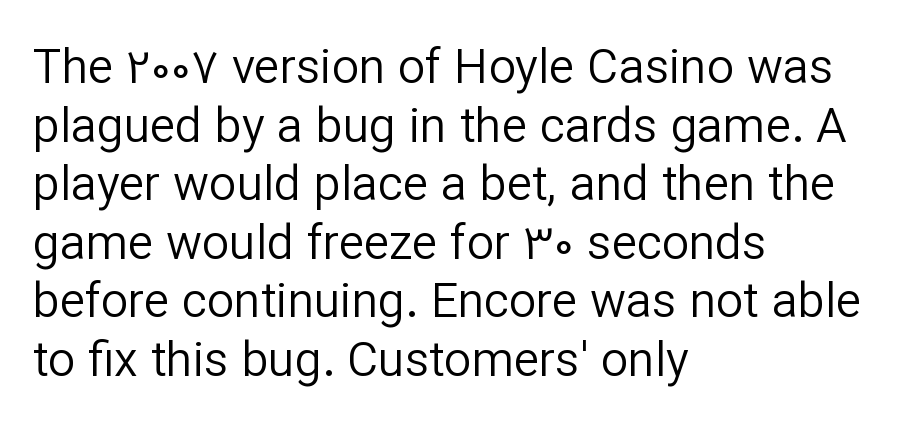
{"serif": "no", "italic": "no", "bold": "no", "weight": "regular", "width": "normal", "stroke_contrast": "low", "x_height": "medium", "monospaced": "no", "underline": "no", "align": "left", "line_spacing_ratio": 1.22, "letter_spacing": "normal", "letter_spacing_em": 0.0, "glyph_px": 48}
